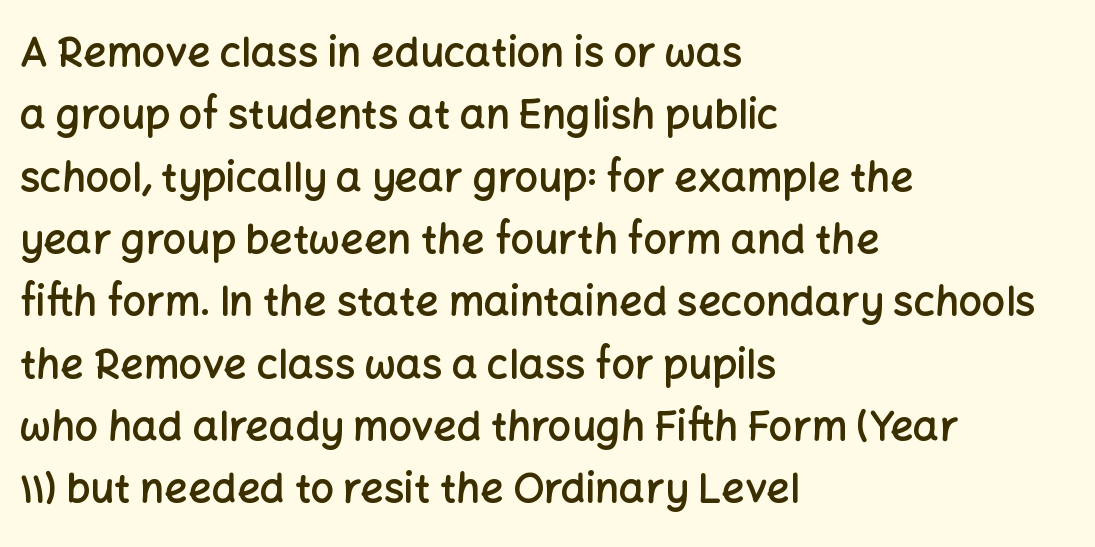
The passage shown is typeset with a sans-serif family. Posture: vertical. Observe the ordinary spacing: letters are neighbours, not strangers. Where is the straight margin? On the left.
